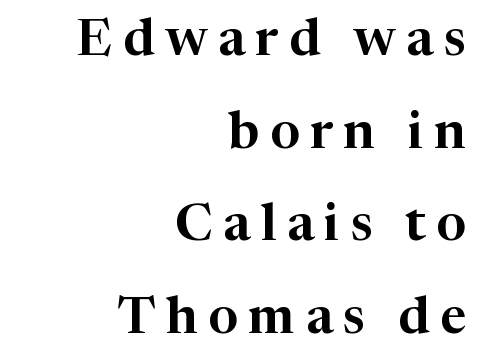
The image shows 52 px serif type, upright; set right-aligned, line spacing 1.78x, unusually wide letter spacing (+0.2 em), not underlined; high stroke contrast and a medium x-height.
